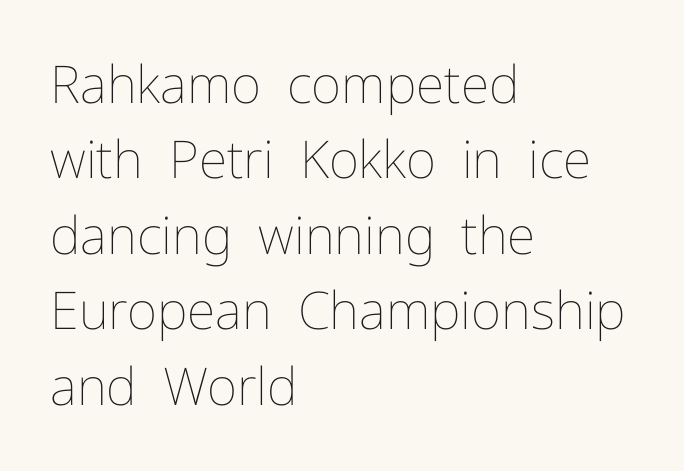
The image shows 52 px thin type, upright; set left-aligned, normal line spacing (1.45x), normal letter spacing, not underlined; low stroke contrast and a medium x-height.
